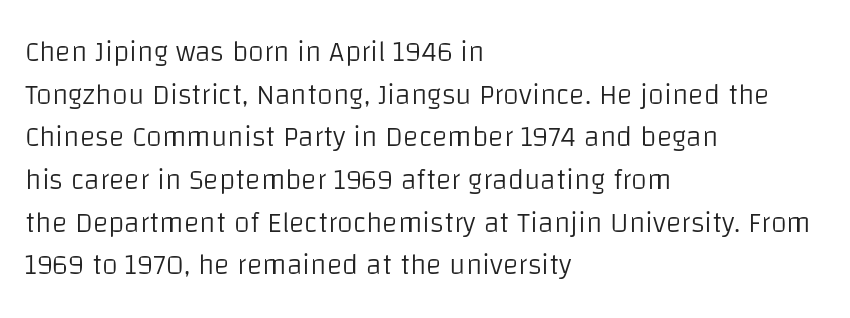
Q: Is the text bold? A: No.
Q: Is the text italic (slanted)? A: No, it is upright.
Q: Is the typeface a serif or a sans-serif typeface? A: Sans-serif.
Q: Is the text underlined? A: No.
Q: How is the paragraph aligned? A: Left-aligned.
Q: Is the spacing between letters normal or unusually wide? A: Normal.
Q: Is the spacing between lines tight, normal or loose? A: Normal.
Q: Width (condensed, normal, or wide)? A: Normal.
Q: Stroke contrast? A: Low.
Q: x-height? A: Large.
Q: Monospaced? A: No.
